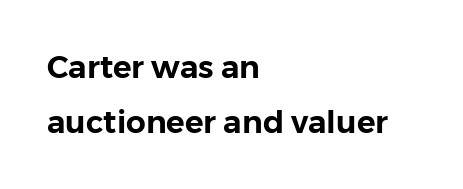
{"serif": "no", "italic": "no", "width": "normal", "stroke_contrast": "low", "x_height": "medium", "monospaced": "no", "underline": "no", "align": "left", "line_spacing_ratio": 1.79, "letter_spacing": "normal", "letter_spacing_em": 0.0, "glyph_px": 31}
